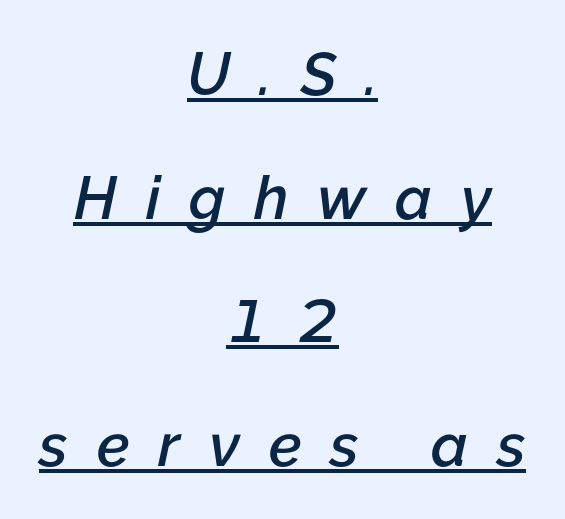
{"italic": "yes", "lean": "right", "slant_degrees": 12, "bold": "semi", "weight": "semibold", "width": "normal", "stroke_contrast": "low", "x_height": "medium", "monospaced": "no", "underline": "yes", "align": "center", "line_spacing": "loose", "line_spacing_ratio": 2.06, "letter_spacing": "wide", "letter_spacing_em": 0.48, "glyph_px": 60}
